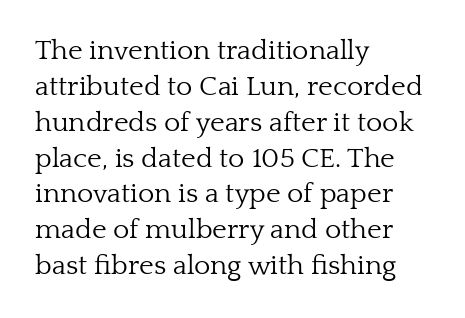
The image shows 28 px light serif type, upright; set left-aligned, normal line spacing (1.28x), normal letter spacing, not underlined; low stroke contrast and a medium x-height.
